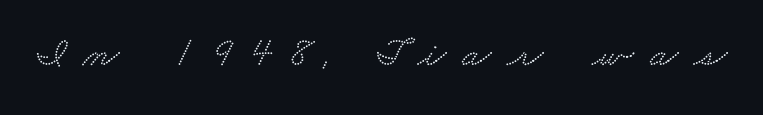
This rendering features lettering with no underline. Glyph-to-glyph distance is far greater than everyday printed text. Each letter keeps its own natural width here, so spacing adapts to shape.
